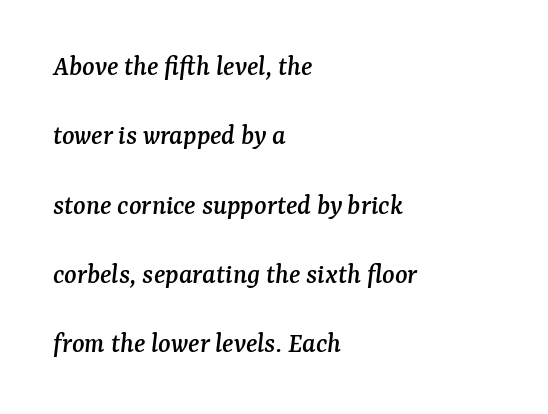
The letterforms sit shoulder to shoulder at normal distance. Yep, that's italic — everything's leaning. Leading: increased. You could not count columns in this text — the font is proportionally spaced. The text was rendered using a seriffed face with decorative stroke endings. These lines stack with their left ends in a neat column.
